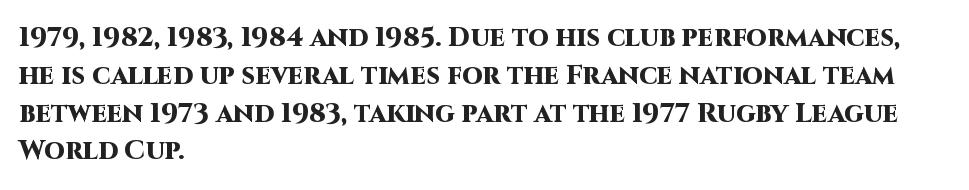
Line spacing here is normal. The baseline area is clear. This sample uses an upright cut, with every glyph sitting square on the baseline. These lines keep a tight, regular rhythm from letter to letter. Line beginnings align vertically; line endings do not.
